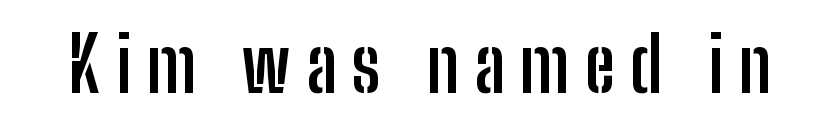
{"serif": "no", "italic": "no", "bold": "yes", "weight": "semibold", "width": "condensed", "stroke_contrast": "low", "x_height": "medium", "monospaced": "no", "underline": "no", "letter_spacing": "wide", "letter_spacing_em": 0.2, "glyph_px": 75}
